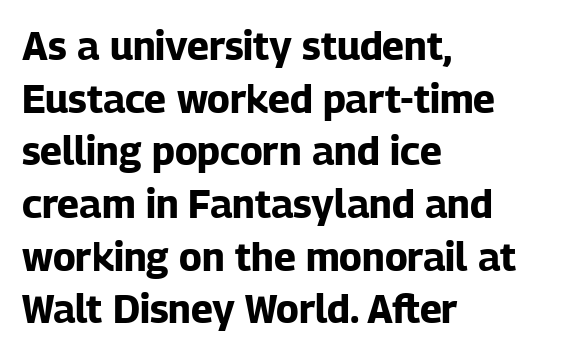
The image shows 39 px bold sans-serif type, upright; set left-aligned, normal line spacing (1.35x), normal letter spacing, not underlined; low stroke contrast and a medium x-height.
